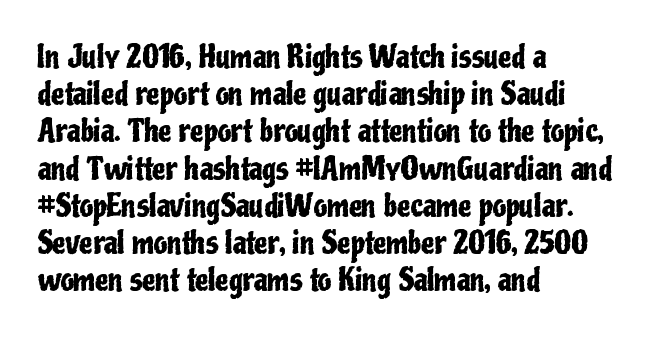
Q: Is the text italic (slanted)? A: No, it is upright.
Q: Is the typeface a serif or a sans-serif typeface? A: Sans-serif.
Q: Is the text underlined? A: No.
Q: How is the paragraph aligned? A: Left-aligned.
Q: Is the spacing between letters normal or unusually wide? A: Normal.
Q: Width (condensed, normal, or wide)? A: Condensed.
Q: Stroke contrast? A: Low.
Q: x-height? A: Medium.
Q: Monospaced? A: No.
